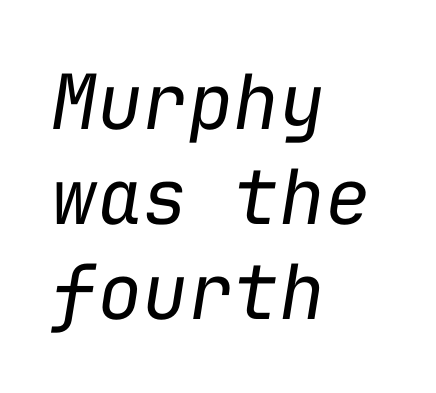
{"italic": "yes", "lean": "right", "slant_degrees": 9, "bold": "no", "weight": "regular", "width": "normal", "stroke_contrast": "low", "x_height": "medium", "monospaced": "yes", "underline": "no", "align": "left", "line_spacing": "normal", "line_spacing_ratio": 1.25, "letter_spacing": "normal", "letter_spacing_em": 0.0, "glyph_px": 76}
